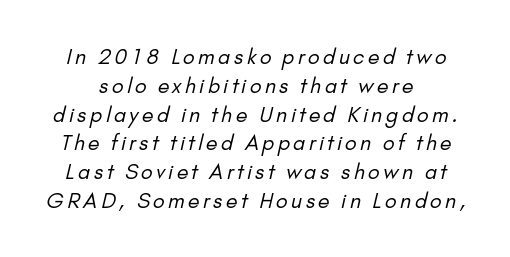
Q: Is the text bold? A: No.
Q: Is the text underlined? A: No.
Q: Is the spacing between lines tight, normal or loose? A: Normal.
